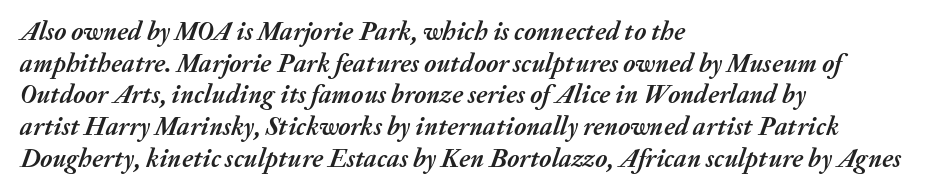
{"italic": "yes", "lean": "right", "slant_degrees": 20, "bold": "yes", "underline": "no", "align": "left", "line_spacing_ratio": 1.22, "letter_spacing": "normal", "letter_spacing_em": 0.0, "glyph_px": 26}
